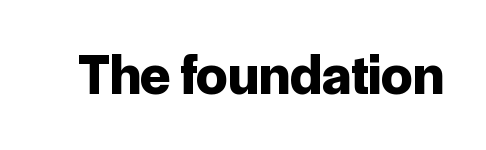
The image shows 56 px bold sans-serif type, upright; set normal letter spacing, not underlined; low stroke contrast and a medium x-height.
